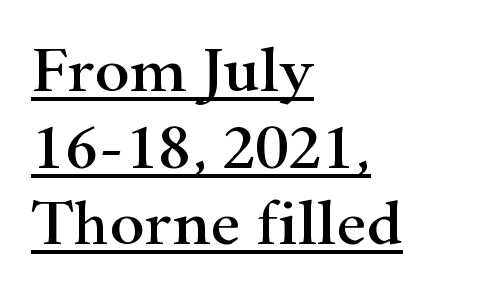
Q: Is the text italic (slanted)? A: No, it is upright.
Q: Is the typeface a serif or a sans-serif typeface? A: Serif.
Q: Is the text underlined? A: Yes.
Q: How is the paragraph aligned? A: Left-aligned.
Q: Is the spacing between letters normal or unusually wide? A: Normal.
Q: Width (condensed, normal, or wide)? A: Wide.
Q: Stroke contrast? A: High.
Q: x-height? A: Small.
Q: Monospaced? A: No.
